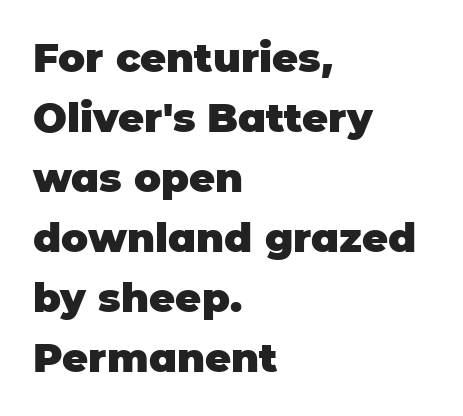
{"serif": "no", "italic": "no", "bold": "yes", "weight": "heavy", "width": "normal", "stroke_contrast": "low", "x_height": "large", "monospaced": "no", "underline": "no", "align": "left", "line_spacing": "normal", "line_spacing_ratio": 1.5, "letter_spacing": "normal", "letter_spacing_em": 0.0, "glyph_px": 40}
